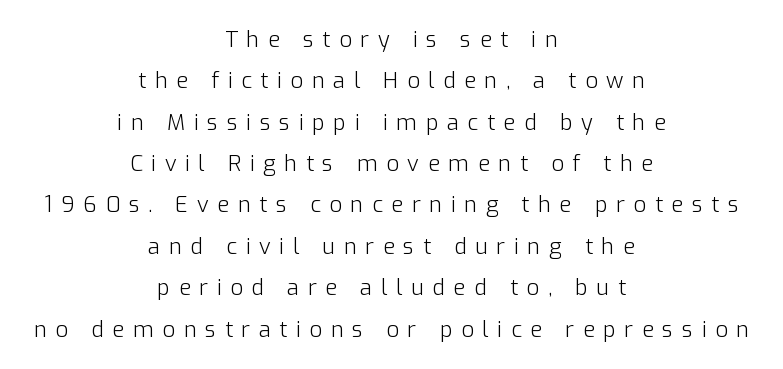
The image shows 22 px text type, upright; set centered, line spacing 1.88x, unusually wide letter spacing (+0.39 em), not underlined.
